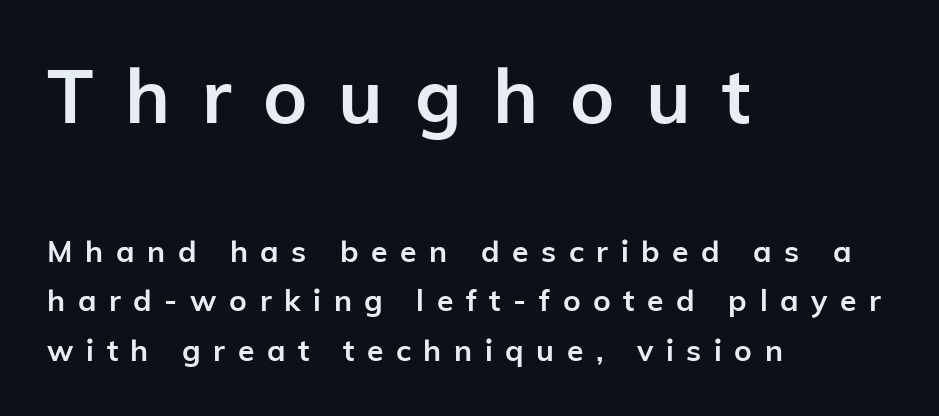
Interline gaps are of average width in this sample. A dark, heavy texture on the line: the type is bold. The tracking reads as deliberately expanded to a designer's eye. The characters display no serif detailing; their extremities are plain. The lines are quadded left. Is this a fixed-width face? No — the glyphs have proportional, varying widths.
